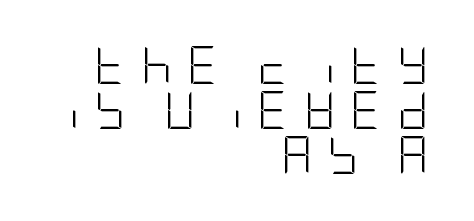
Characters follow at a spacing far wider than the type designer built in. The typesetting does not lean heavy: it is not bold. A student would call this right alignment; a typographer would say flush right, rag left. Bare-footed words on every line.
